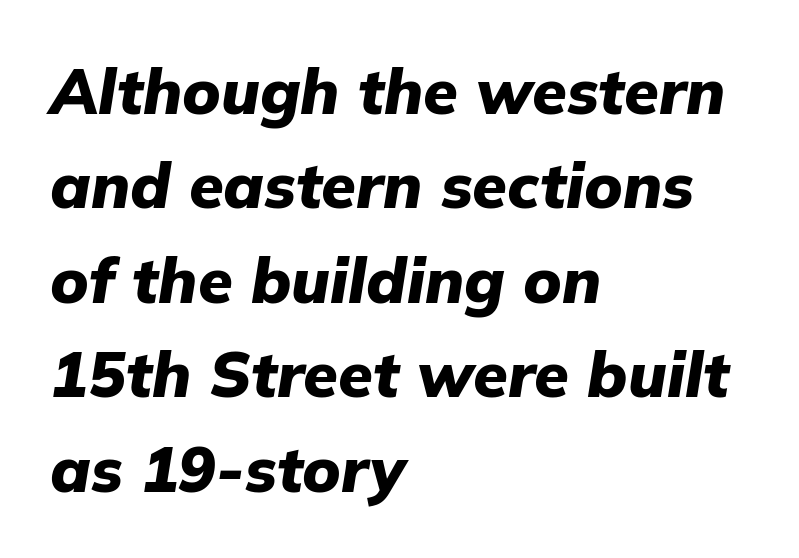
The image shows 63 px heavy type, italic (leaning right); set left-aligned, normal line spacing (1.5x), normal letter spacing, not underlined; low stroke contrast and a medium x-height.
